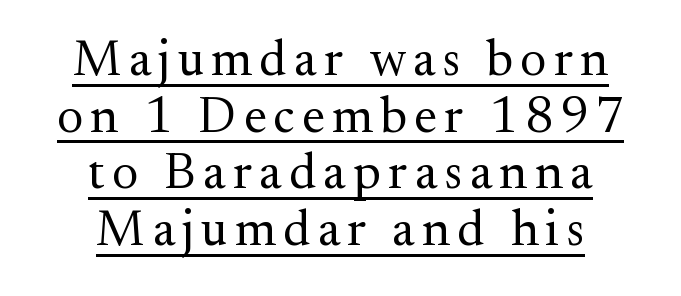
{"serif": "yes", "italic": "no", "bold": "no", "weight": "regular", "width": "normal", "stroke_contrast": "medium", "x_height": "small", "monospaced": "no", "underline": "yes", "align": "center", "line_spacing": "tight", "line_spacing_ratio": 1.11, "glyph_px": 51}
